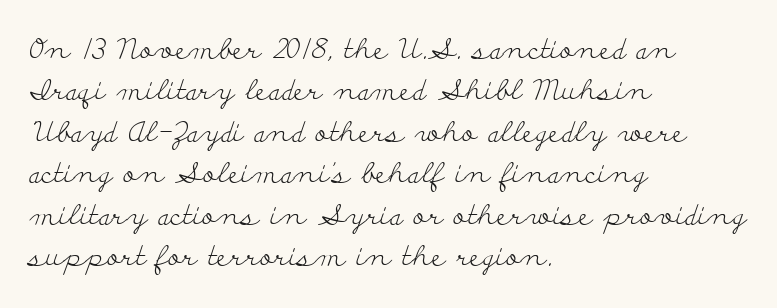
Q: Is the text bold? A: No.
Q: Is the text italic (slanted)? A: Yes.
Q: Is the typeface a serif or a sans-serif typeface? A: Serif.
Q: Is the text underlined? A: No.
Q: How is the paragraph aligned? A: Left-aligned.
Q: Is the spacing between letters normal or unusually wide? A: Normal.
Q: Is the spacing between lines tight, normal or loose? A: Normal.
Q: Width (condensed, normal, or wide)? A: Wide.
Q: Stroke contrast? A: Low.
Q: x-height? A: Small.
Q: Monospaced? A: No.
